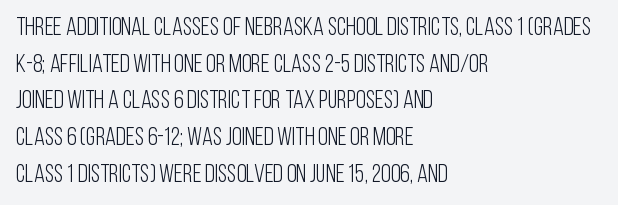
Q: Is the text bold? A: No.
Q: Is the text italic (slanted)? A: No, it is upright.
Q: Is the text underlined? A: No.
Q: How is the paragraph aligned? A: Left-aligned.
Q: Is the spacing between letters normal or unusually wide? A: Normal.
Q: Is the spacing between lines tight, normal or loose? A: Normal.
